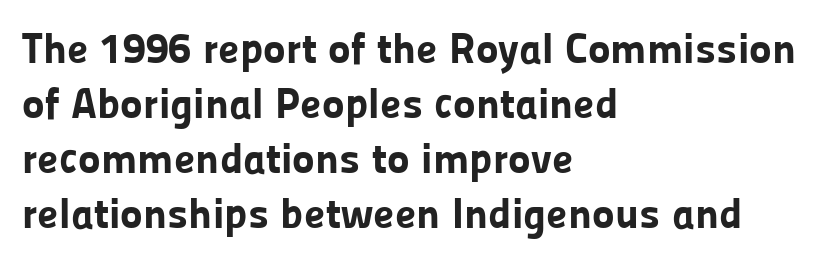
The typesetter chose a ragged-right arrangement here. The rendering uses natural spacing where letterforms have individual widths. Pretty heavy lettering here — definitely bold. The space directly below the letters is spotless. Classification — sans serif.
